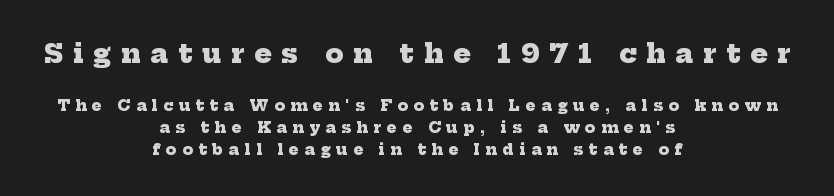
{"bold": "yes", "underline": "no", "align": "center", "line_spacing": "normal", "line_spacing_ratio": 1.46, "letter_spacing": "wide", "letter_spacing_em": 0.38, "larger_block": "first", "size_ratio": 1.73, "glyph_px": 26}
